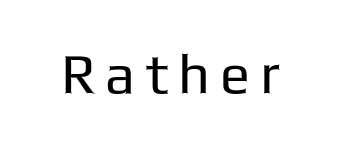
The image shows 56 px regular-weight sans-serif type, upright; set not underlined; low stroke contrast and a medium x-height.
